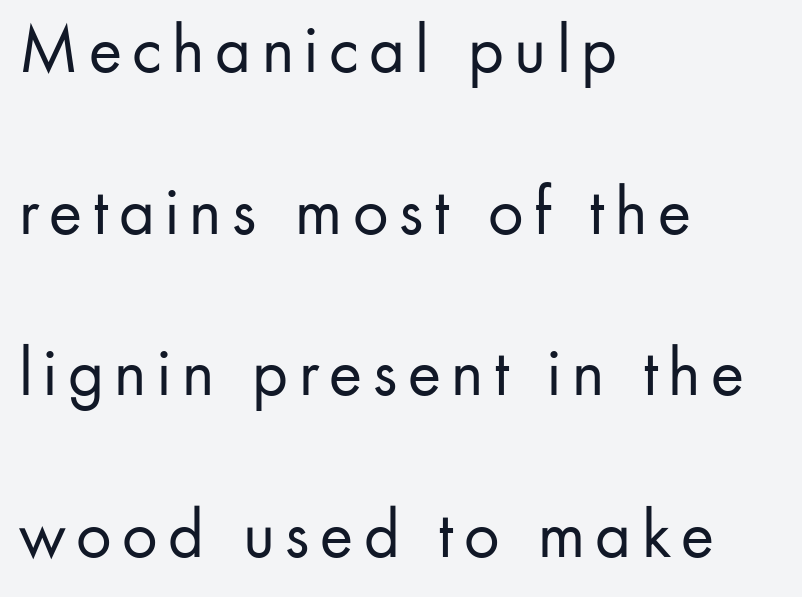
Q: Is the text bold? A: No.
Q: Is the text italic (slanted)? A: No, it is upright.
Q: Is the typeface a serif or a sans-serif typeface? A: Sans-serif.
Q: Is the text underlined? A: No.
Q: How is the paragraph aligned? A: Left-aligned.
Q: Is the spacing between lines tight, normal or loose? A: Loose.
Q: Width (condensed, normal, or wide)? A: Normal.
Q: Stroke contrast? A: Low.
Q: x-height? A: Small.
Q: Monospaced? A: No.
